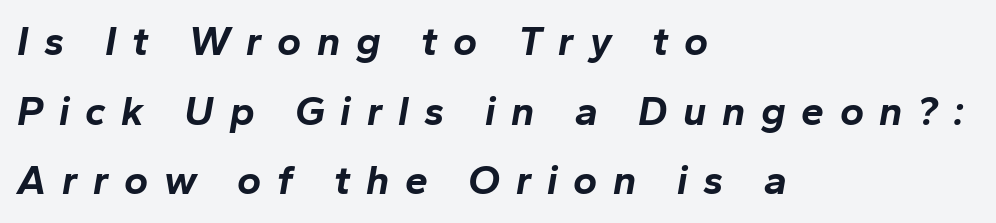
Q: Is the text bold? A: Yes.
Q: Is the text italic (slanted)? A: Yes, it leans right by about 10 degrees.
Q: Is the text underlined? A: No.
Q: How is the paragraph aligned? A: Left-aligned.
Q: Is the spacing between letters normal or unusually wide? A: Unusually wide.
Q: Is the spacing between lines tight, normal or loose? A: Normal.
Q: Width (condensed, normal, or wide)? A: Normal.
Q: Stroke contrast? A: Low.
Q: x-height? A: Medium.
Q: Monospaced? A: No.
